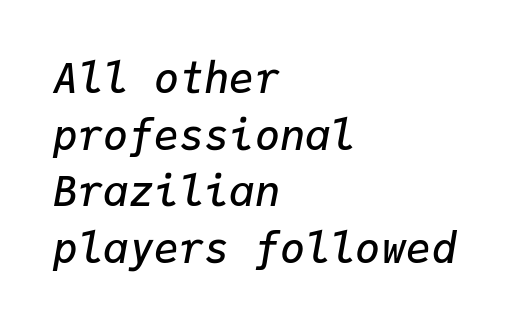
{"italic": "yes", "lean": "right", "slant_degrees": 9, "bold": "semi", "weight": "semibold", "width": "normal", "stroke_contrast": "low", "x_height": "medium", "monospaced": "yes", "underline": "no", "align": "left", "line_spacing": "normal", "line_spacing_ratio": 1.35, "letter_spacing": "normal", "letter_spacing_em": 0.0, "glyph_px": 42}
